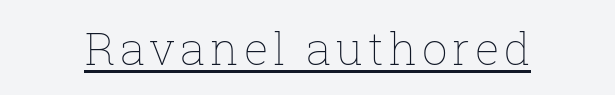
You could not count columns in this text — the font is proportionally spaced. Heft: none added — not bold. A baseline rule has been typeset under these characters. Nope, not italic — everything's standing straight.
